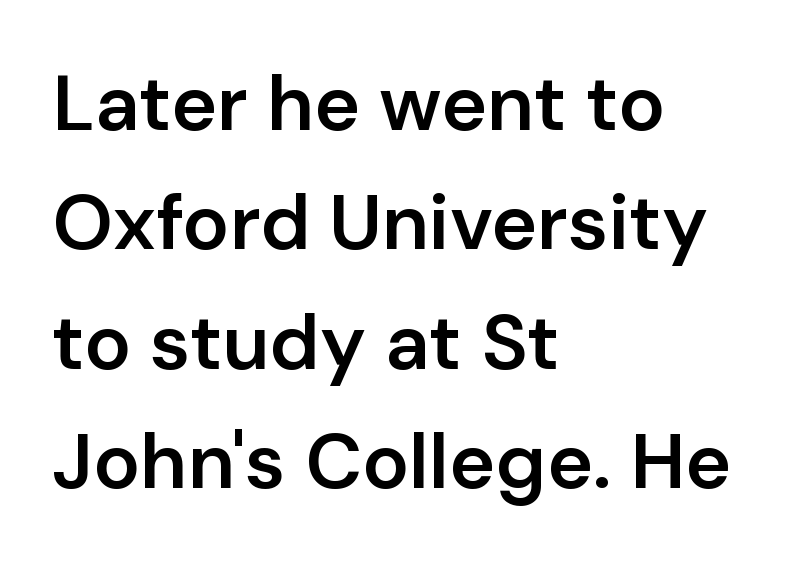
The image shows 78 px semibold sans-serif type, upright; set left-aligned, normal line spacing (1.53x), normal letter spacing, not underlined; low stroke contrast and a medium x-height.
